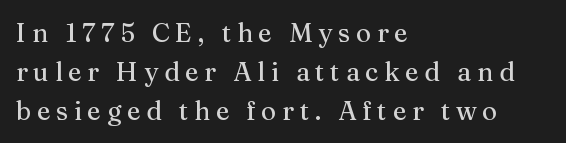
This is roman type, the default non-slanted kind. A normal amount of white space separates one row of letters from the next. Bare-footed words on every line. Words appear elongated and porous because spacing is wide.
